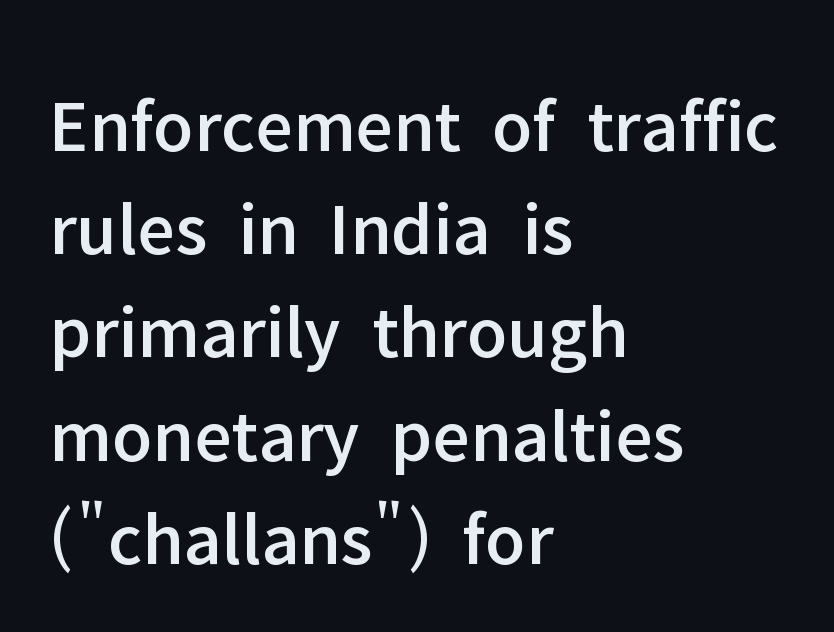
Q: Is the text italic (slanted)? A: No, it is upright.
Q: Is the typeface a serif or a sans-serif typeface? A: Sans-serif.
Q: Is the text underlined? A: No.
Q: How is the paragraph aligned? A: Left-aligned.
Q: Is the spacing between letters normal or unusually wide? A: Normal.
Q: Is the spacing between lines tight, normal or loose? A: Normal.
Q: Width (condensed, normal, or wide)? A: Normal.
Q: Stroke contrast? A: Low.
Q: x-height? A: Medium.
Q: Monospaced? A: No.
